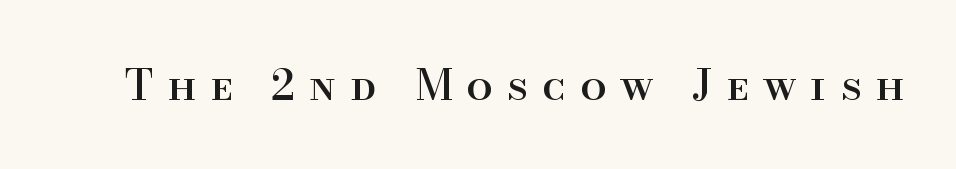
The passage shown is typed in a proportional face where columns would drift. No italicization has been applied; the sample stays upright. Tracking value appears strongly positive — letters spread wide. I'd call this a serif setting — the letters wear small feet.
